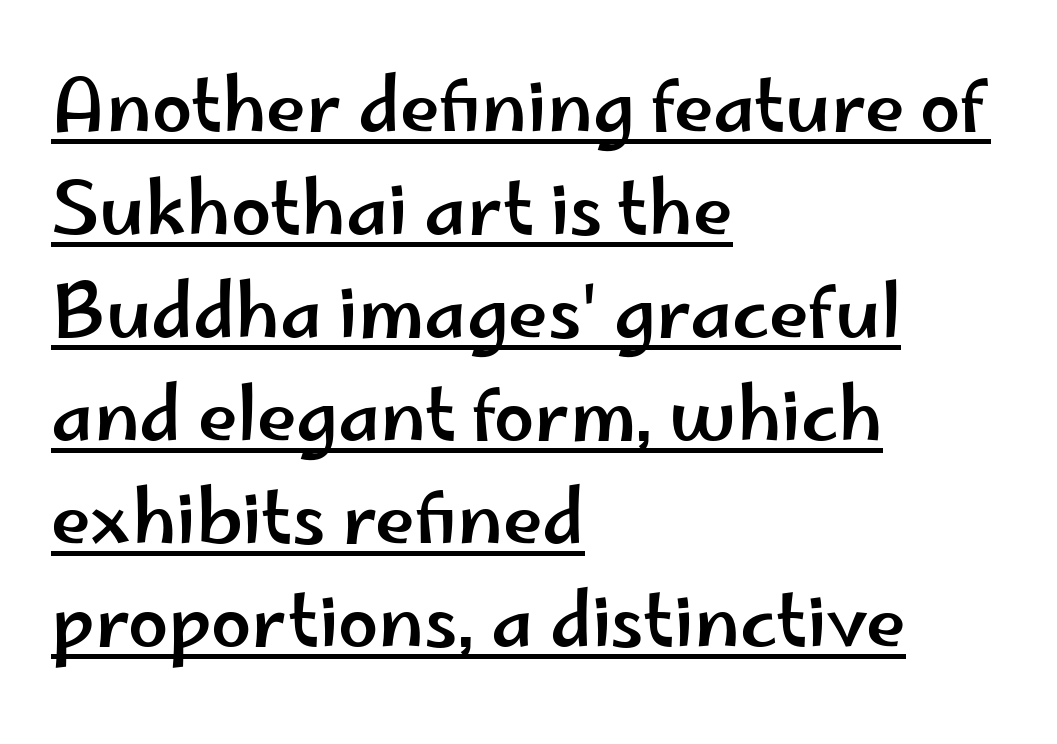
{"serif": "no", "italic": "no", "width": "wide", "stroke_contrast": "low", "x_height": "small", "monospaced": "no", "underline": "yes", "align": "left", "line_spacing": "normal", "line_spacing_ratio": 1.43, "letter_spacing": "normal", "letter_spacing_em": 0.0, "glyph_px": 72}
